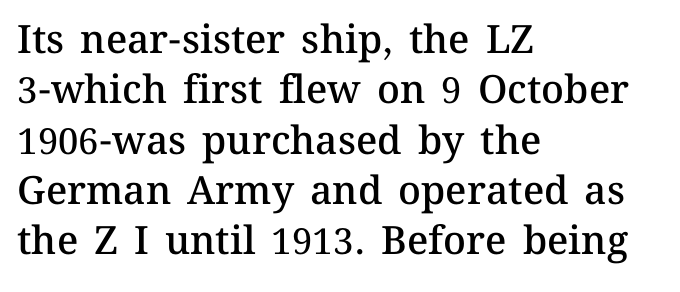
The image shows 39 px semibold type, upright; set left-aligned, normal line spacing (1.29x), normal letter spacing, not underlined; medium stroke contrast and a medium x-height.
